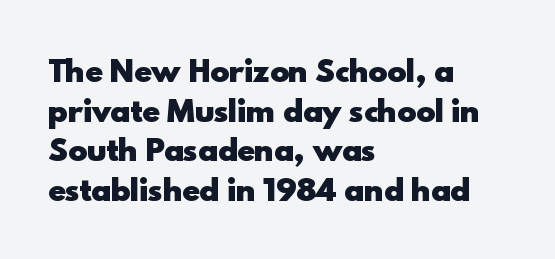
{"serif": "no", "italic": "no", "bold": "yes", "weight": "heavy", "width": "normal", "x_height": "small", "monospaced": "no", "underline": "no", "align": "left", "line_spacing": "normal", "line_spacing_ratio": 1.37, "letter_spacing": "normal", "letter_spacing_em": 0.0, "glyph_px": 29}
